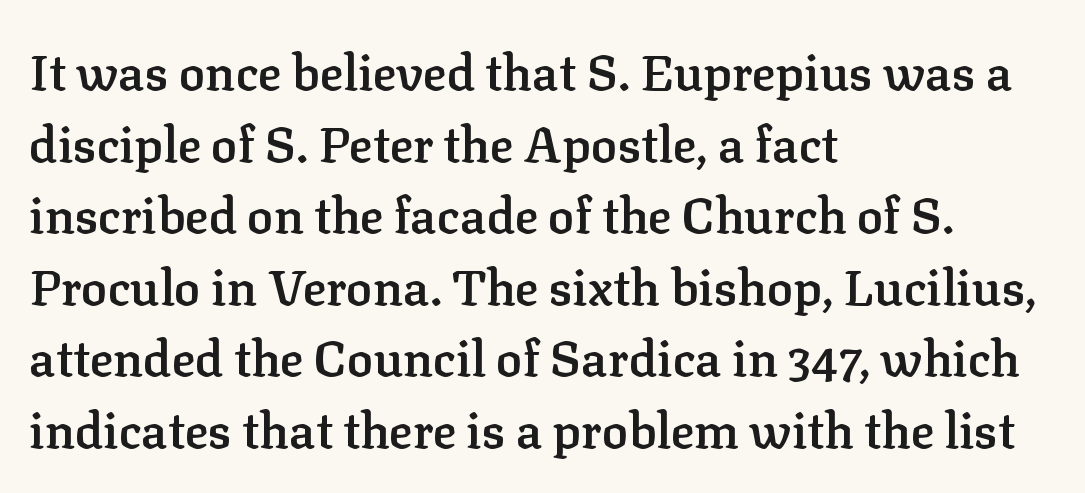
{"serif": "yes", "italic": "no", "bold": "semi", "weight": "semibold", "width": "normal", "stroke_contrast": "low", "x_height": "medium", "monospaced": "no", "underline": "no", "align": "left", "line_spacing": "normal", "line_spacing_ratio": 1.46, "letter_spacing": "normal", "letter_spacing_em": 0.0, "glyph_px": 49}
